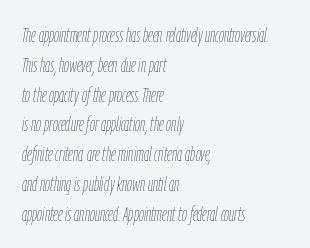
{"italic": "yes", "lean": "right", "slant_degrees": 9, "bold": "no", "underline": "no", "align": "left", "line_spacing": "normal", "line_spacing_ratio": 1.49, "letter_spacing": "normal", "letter_spacing_em": 0.0, "glyph_px": 20}
